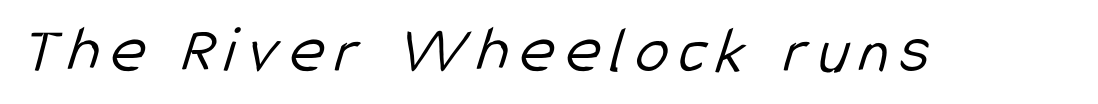
{"serif": "no", "bold": "no", "weight": "light", "width": "condensed", "stroke_contrast": "low", "x_height": "medium", "monospaced": "no", "underline": "no", "glyph_px": 67}
